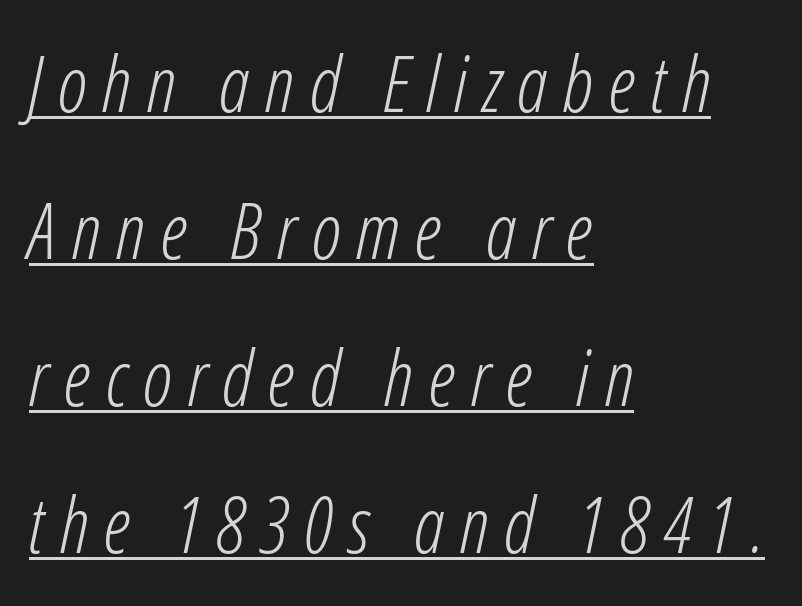
The image shows 77 px light, condensed type, italic (leaning right); set left-aligned, loose line spacing (1.91x), unusually wide letter spacing (+0.2 em), underlined; low stroke contrast and a medium x-height.
